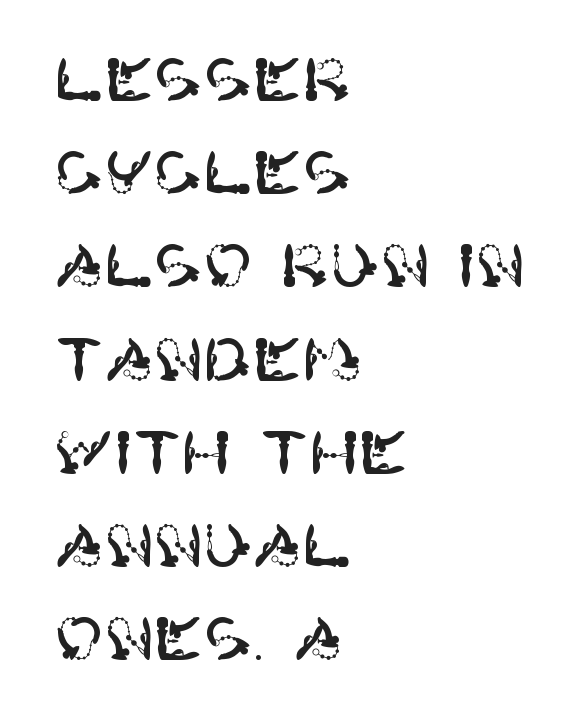
The image shows 59 px sans-serif type, upright; set left-aligned, normal line spacing (1.58x), normal letter spacing, not underlined; high stroke contrast and a large x-height.
